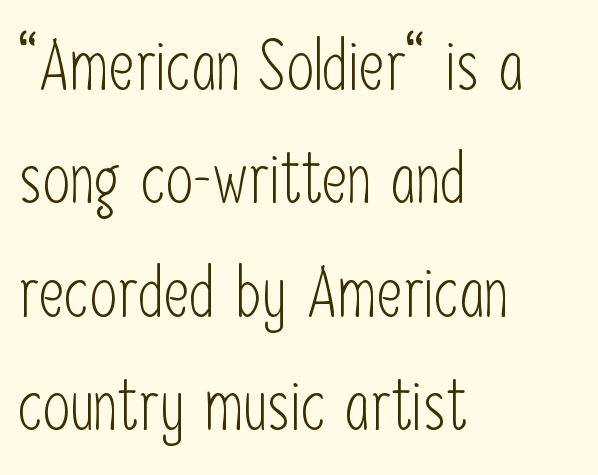
You can tell from the bare stems that sans-serif type was used. Left-aligned paragraph, ragged on the right. You can tell it's not italic because the verticals are truly vertical. The foot of each line stays bare and open.
